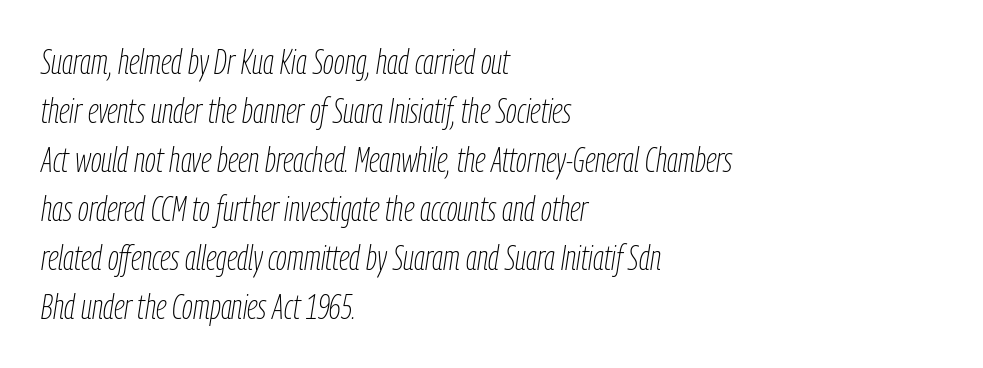
{"italic": "yes", "lean": "right", "slant_degrees": 9, "bold": "no", "weight": "thin", "width": "condensed", "stroke_contrast": "low", "x_height": "medium", "monospaced": "no", "underline": "no", "align": "left", "line_spacing": "normal", "line_spacing_ratio": 1.44, "letter_spacing": "normal", "letter_spacing_em": 0.0, "glyph_px": 34}
